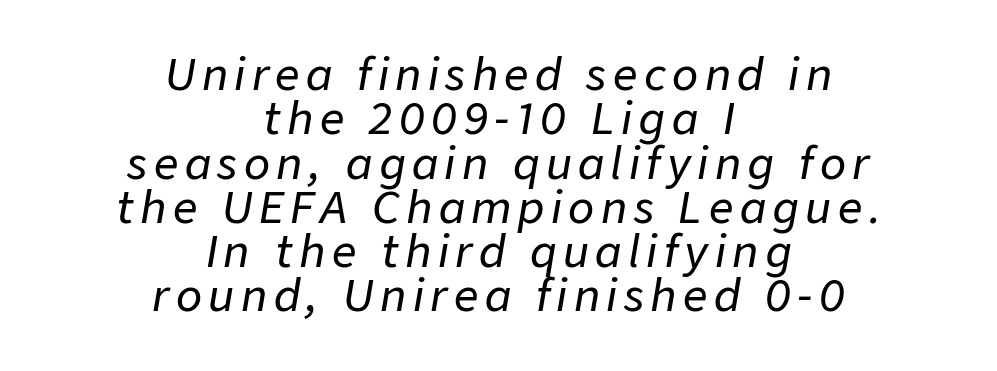
{"italic": "yes", "lean": "right", "slant_degrees": 9, "width": "normal", "stroke_contrast": "low", "x_height": "medium", "monospaced": "no", "underline": "no", "align": "center", "line_spacing": "tight", "line_spacing_ratio": 1.03, "glyph_px": 43}
